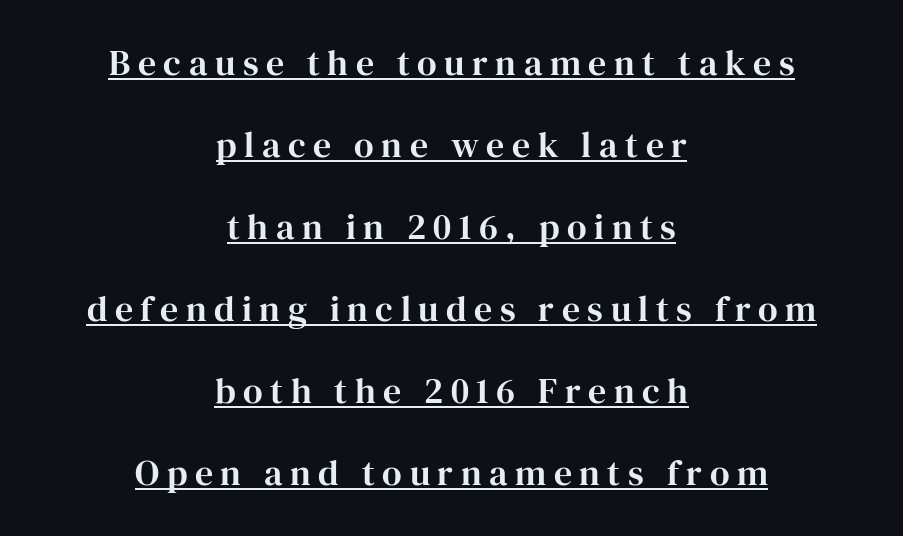
The image shows 36 px serif type, upright; set centered, loose line spacing (2.28x), unusually wide letter spacing (+0.21 em), underlined; high stroke contrast and a medium x-height.
